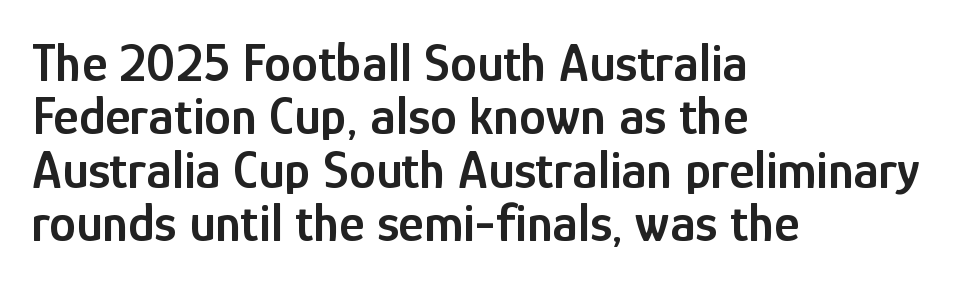
Reading down the block, your eye returns to a fixed left position each line. If you drew a line through each stem, it would be perfectly vertical. The block of text is dense from top to bottom, with scant space between rows. The strip under each line holds only bare page. This sample uses plain, unmodified letter spacing.
